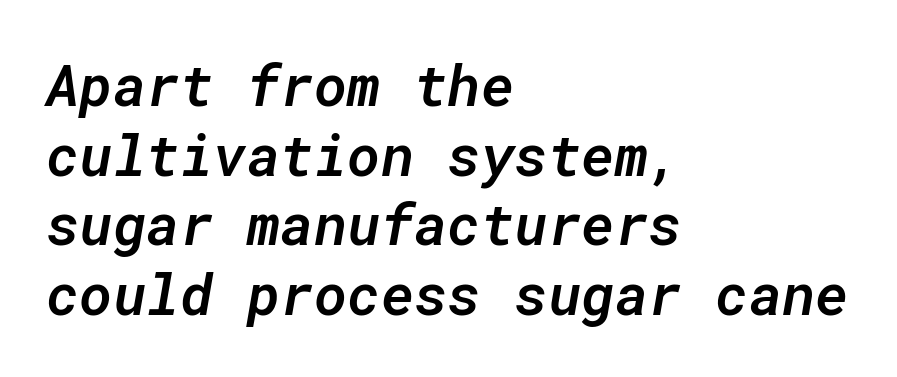
{"italic": "yes", "lean": "right", "slant_degrees": 10, "bold": "semi", "weight": "semibold", "width": "normal", "stroke_contrast": "low", "x_height": "medium", "monospaced": "yes", "underline": "no", "align": "left", "line_spacing_ratio": 1.22, "letter_spacing": "normal", "letter_spacing_em": 0.0, "glyph_px": 57}
